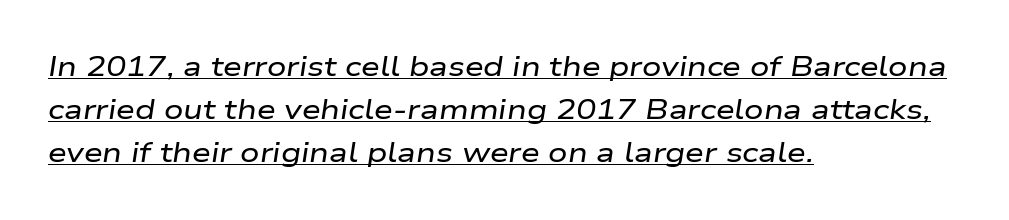
There's an unmistakable incline to the writing here. Does the leading feel generous? No, just average. Between one letter and the next there's only the usual sliver of space. Underlining? Definitely there.
